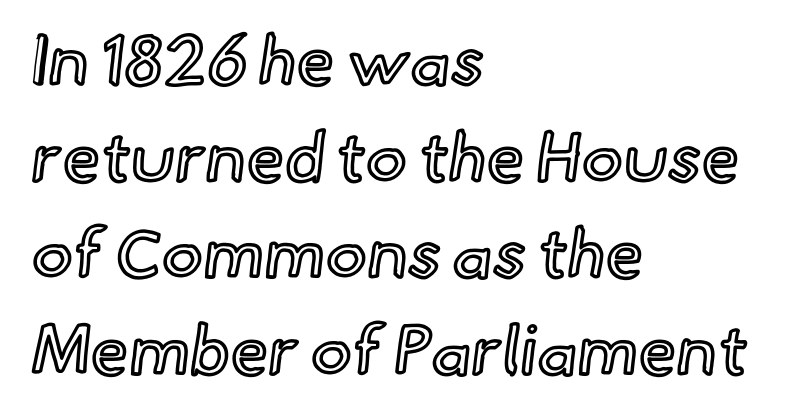
Proportional: the letters do not fall into vertical columns. Summary of vertical rhythm: regular, with standard interline spacing. The letters sit at their default tracking, neither squeezed nor spread.
